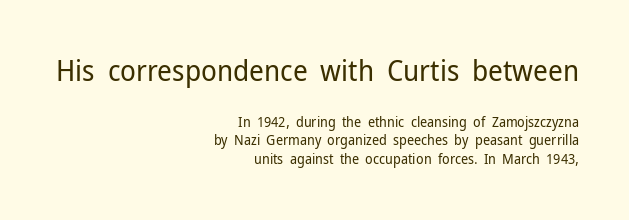
{"serif": "no", "italic": "no", "bold": "no", "weight": "regular", "width": "normal", "stroke_contrast": "low", "x_height": "medium", "monospaced": "no", "underline": "no", "align": "right", "line_spacing": "normal", "line_spacing_ratio": 1.33, "letter_spacing": "normal", "letter_spacing_em": 0.0, "larger_block": "first", "size_ratio": 2.07, "glyph_px": 29}
